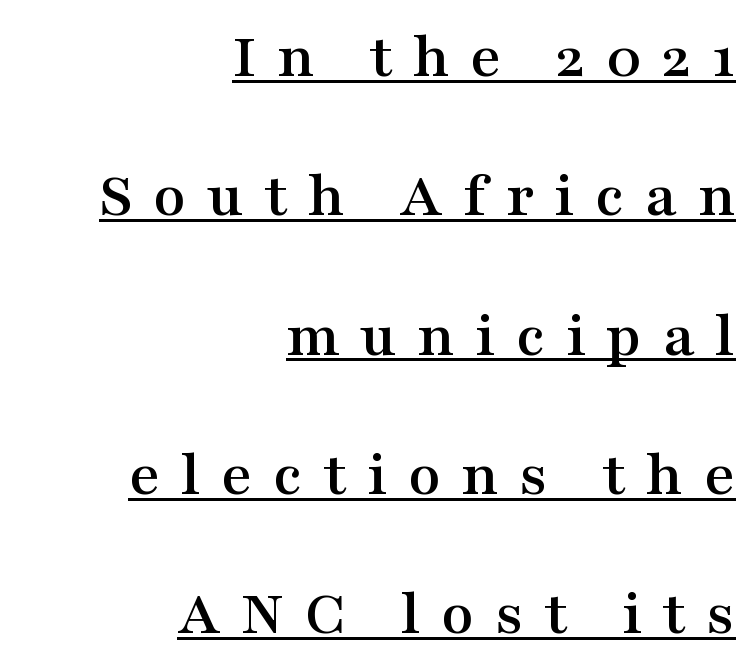
{"serif": "yes", "italic": "no", "width": "wide", "stroke_contrast": "medium", "x_height": "medium", "monospaced": "no", "underline": "yes", "align": "right", "line_spacing": "loose", "line_spacing_ratio": 2.11, "letter_spacing": "wide", "letter_spacing_em": 0.31, "glyph_px": 66}
